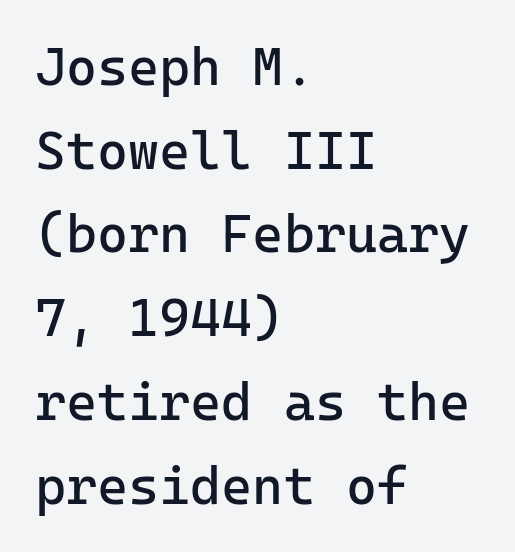
Check where the strokes stop: nothing finishes them off — pure sans. Students, observe: this is what conventionally led text looks like. Between one letter and the next there's only the usual sliver of space. This rendering features lettering with no underline. Every character here occupies the same horizontal width, giving the sample a typewriter-like rhythm. If you drew a line through each stem, it would be perfectly vertical.
